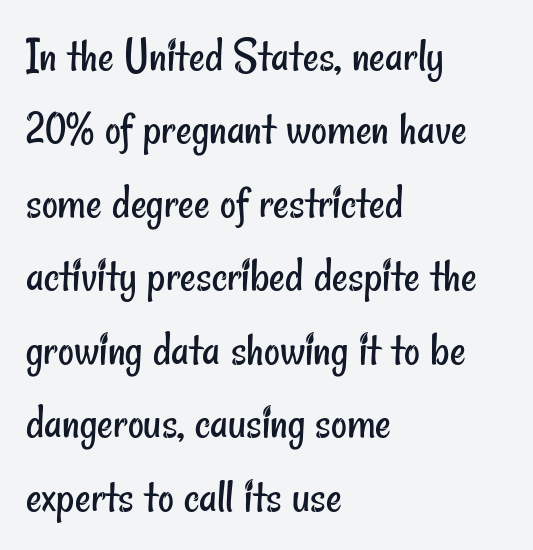
Q: Is the text bold? A: No.
Q: Is the typeface a serif or a sans-serif typeface? A: Sans-serif.
Q: Is the text underlined? A: No.
Q: How is the paragraph aligned? A: Left-aligned.
Q: Is the spacing between letters normal or unusually wide? A: Normal.
Q: Is the spacing between lines tight, normal or loose? A: Normal.
Q: Width (condensed, normal, or wide)? A: Condensed.
Q: Stroke contrast? A: Low.
Q: x-height? A: Small.
Q: Monospaced? A: No.
